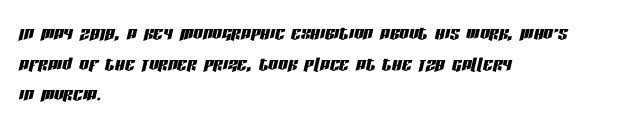
{"italic": "yes", "lean": "right", "slant_degrees": 13, "underline": "no", "align": "left", "line_spacing": "normal", "line_spacing_ratio": 1.28, "letter_spacing": "normal", "letter_spacing_em": 0.0, "glyph_px": 24}
